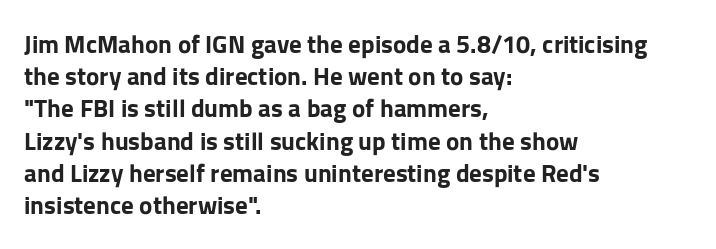
The lines sit at an ordinary, default distance from one another. Italic? Not at all — the glyphs are vertical. This rendering leaves character spacing at its baseline value. A student would call this left alignment; a typographer would say flush left, rag right.
